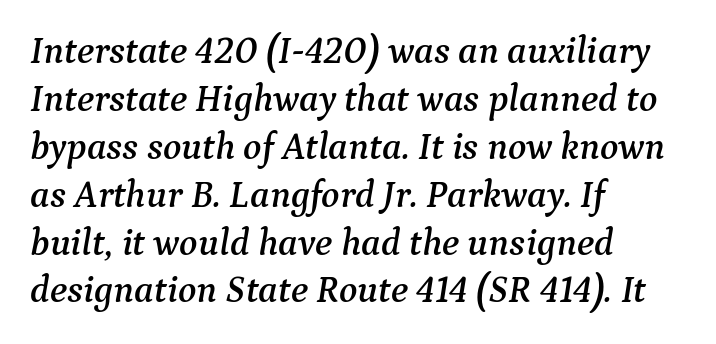
Q: Is the text italic (slanted)? A: Yes, it leans right by about 9 degrees.
Q: Is the typeface a serif or a sans-serif typeface? A: Serif.
Q: Is the text underlined? A: No.
Q: How is the paragraph aligned? A: Left-aligned.
Q: Is the spacing between letters normal or unusually wide? A: Normal.
Q: Is the spacing between lines tight, normal or loose? A: Normal.
Q: Width (condensed, normal, or wide)? A: Normal.
Q: Stroke contrast? A: Medium.
Q: x-height? A: Medium.
Q: Monospaced? A: No.
